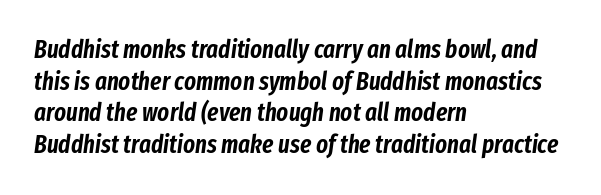
The image shows 25 px text type, italic (leaning right); set left-aligned, normal line spacing (1.27x), normal letter spacing, not underlined.
